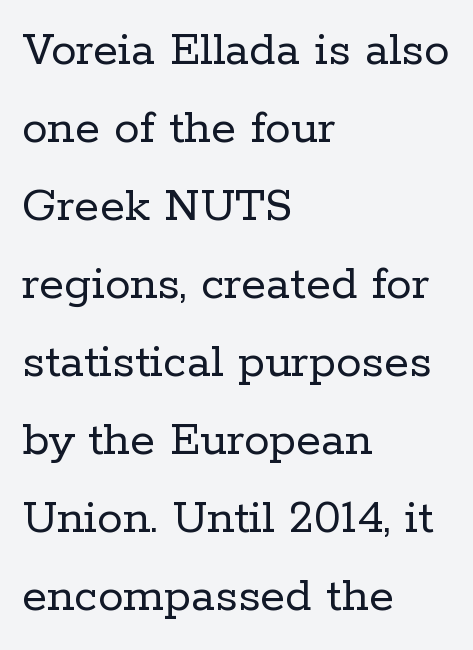
{"serif": "yes", "italic": "no", "bold": "no", "weight": "regular", "width": "normal", "stroke_contrast": "low", "x_height": "medium", "monospaced": "no", "underline": "no", "align": "left", "line_spacing": "normal", "line_spacing_ratio": 1.53, "letter_spacing": "normal", "letter_spacing_em": 0.0, "glyph_px": 51}
